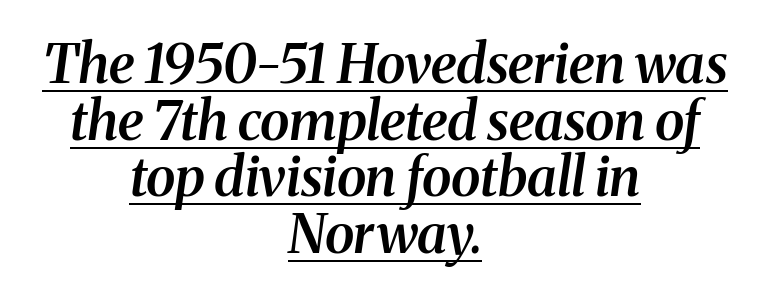
{"serif": "yes", "italic": "yes", "lean": "right", "slant_degrees": 8, "bold": "semi", "weight": "semibold", "width": "normal", "stroke_contrast": "medium", "x_height": "medium", "monospaced": "no", "underline": "yes", "align": "center", "line_spacing": "tight", "line_spacing_ratio": 1.05, "letter_spacing": "normal", "letter_spacing_em": 0.0, "glyph_px": 54}
